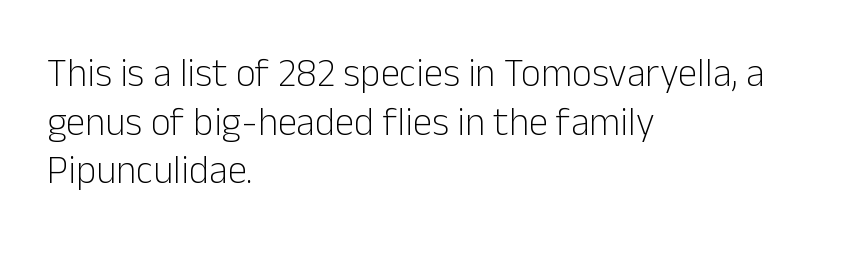
The image shows 39 px light sans-serif type, upright; set left-aligned, normal line spacing (1.25x), normal letter spacing, not underlined; low stroke contrast and a medium x-height.
